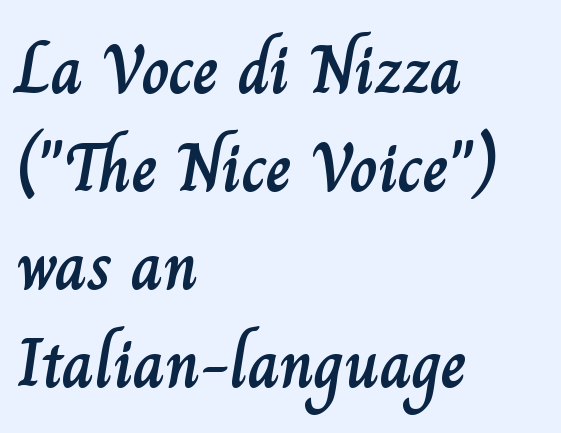
The image shows 69 px text type; set left-aligned, normal line spacing (1.42x), normal letter spacing, not underlined; low stroke contrast and a small x-height.
